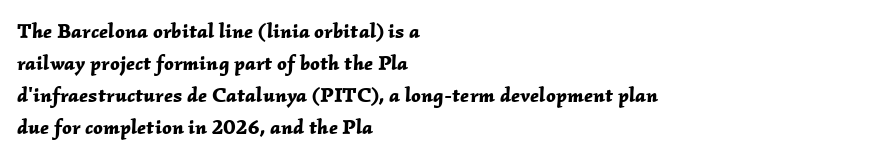
{"italic": "yes", "lean": "right", "slant_degrees": 2, "bold": "yes", "underline": "no", "align": "left", "line_spacing": "normal", "line_spacing_ratio": 1.52, "letter_spacing": "normal", "letter_spacing_em": 0.0, "glyph_px": 21}
